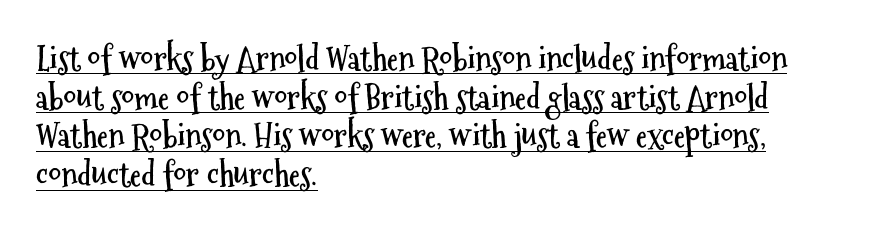
Q: Is the text bold? A: Yes.
Q: Is the text italic (slanted)? A: No, it is upright.
Q: Is the typeface a serif or a sans-serif typeface? A: Sans-serif.
Q: Is the text underlined? A: Yes.
Q: How is the paragraph aligned? A: Left-aligned.
Q: Is the spacing between letters normal or unusually wide? A: Normal.
Q: Width (condensed, normal, or wide)? A: Condensed.
Q: Stroke contrast? A: Medium.
Q: x-height? A: Medium.
Q: Monospaced? A: No.
